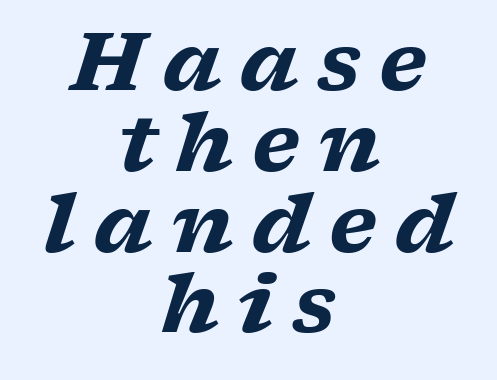
Q: Is the text bold? A: Yes.
Q: Is the text italic (slanted)? A: Yes, it leans right by about 17 degrees.
Q: Is the typeface a serif or a sans-serif typeface? A: Serif.
Q: Is the text underlined? A: No.
Q: How is the paragraph aligned? A: Centered.
Q: Is the spacing between letters normal or unusually wide? A: Unusually wide.
Q: Is the spacing between lines tight, normal or loose? A: Tight.
Q: Width (condensed, normal, or wide)? A: Wide.
Q: Stroke contrast? A: Low.
Q: x-height? A: Medium.
Q: Monospaced? A: No.
